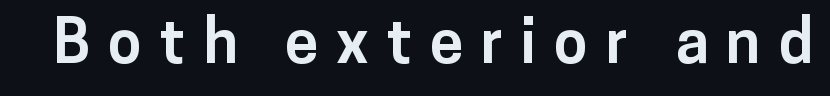
Q: Is the text bold? A: Yes.
Q: Is the text italic (slanted)? A: No, it is upright.
Q: Is the typeface a serif or a sans-serif typeface? A: Sans-serif.
Q: Is the text underlined? A: No.
Q: Is the spacing between letters normal or unusually wide? A: Unusually wide.
Q: Width (condensed, normal, or wide)? A: Normal.
Q: Stroke contrast? A: Low.
Q: x-height? A: Medium.
Q: Monospaced? A: No.
